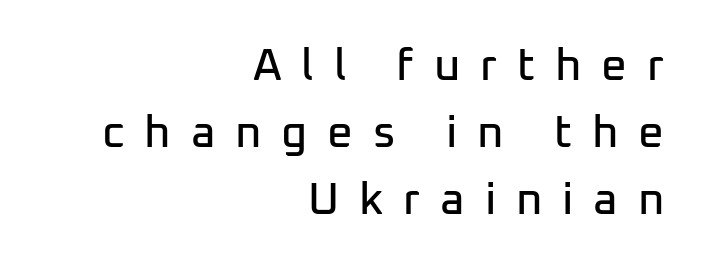
The image shows 45 px sans-serif type, upright; set right-aligned, normal line spacing (1.49x), unusually wide letter spacing (+0.44 em), not underlined; low stroke contrast and a medium x-height.
